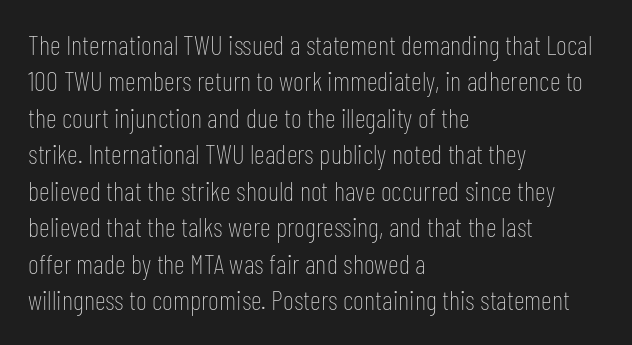
The image shows 27 px text type, upright; set left-aligned, normal line spacing (1.35x), normal letter spacing, not underlined.
